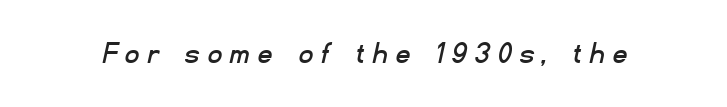
Does extra space separate the letters? Yes, quite a lot of it. Grotesque or geometric, the face here clearly has no serifs. The space beneath each line is pristine and unruled. Spacing verdict: proportional, widths tailored to each character.
